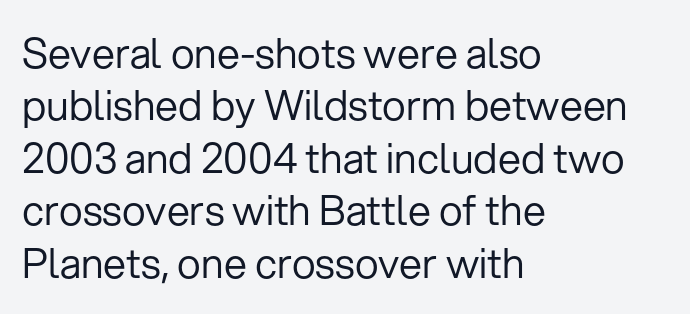
{"serif": "no", "italic": "no", "bold": "no", "weight": "regular", "width": "normal", "stroke_contrast": "low", "x_height": "medium", "monospaced": "no", "underline": "no", "align": "left", "line_spacing": "normal", "line_spacing_ratio": 1.28, "letter_spacing": "normal", "letter_spacing_em": 0.0, "glyph_px": 41}
